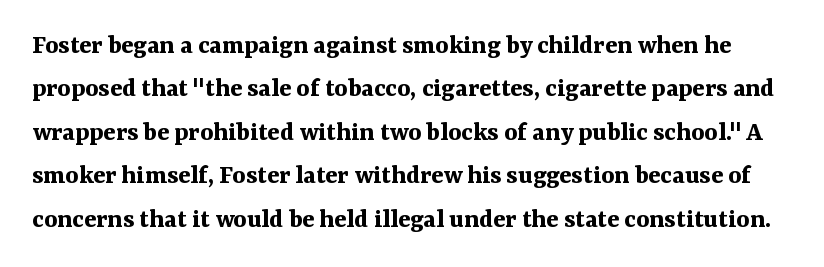
{"serif": "yes", "italic": "no", "bold": "yes", "weight": "bold", "width": "normal", "stroke_contrast": "medium", "x_height": "medium", "monospaced": "no", "underline": "no", "line_spacing": "normal", "line_spacing_ratio": 1.55, "letter_spacing": "normal", "letter_spacing_em": 0.0, "glyph_px": 28}
